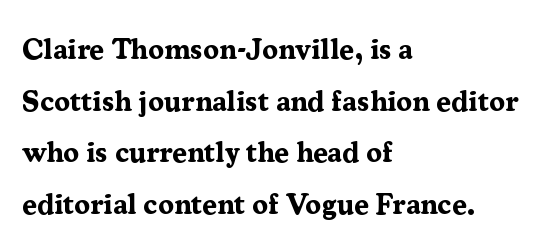
The type family on display is of the serif kind. The lettering stays uniformly vertical, giving the passage a roman look. You could not count columns in this text — the font is proportionally spaced. Typeset ragged right — the left edge is the straight one. The type is set solid horizontally, with unmodified tracking.
